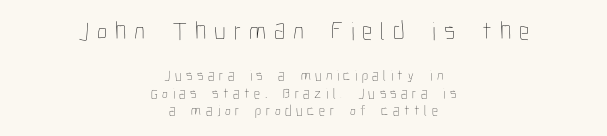
Q: Is the text bold? A: No.
Q: Is the text italic (slanted)? A: No, it is upright.
Q: Is the text underlined? A: No.
Q: How is the paragraph aligned? A: Centered.
Q: Is the spacing between letters normal or unusually wide? A: Unusually wide.
Q: Is the spacing between lines tight, normal or loose? A: Tight.
Q: Which block of text is set in a larger size, the first (top) or the second (bottom)? A: The first (top) one.
